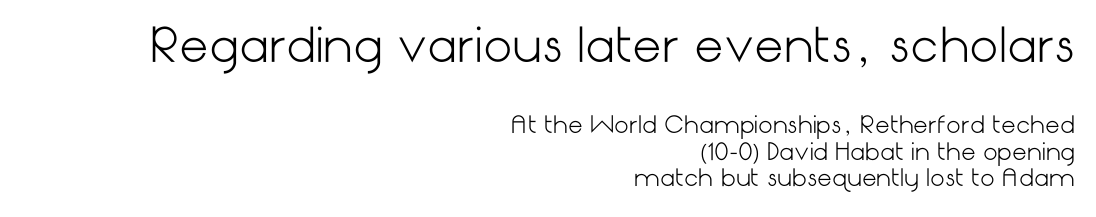
The image shows 46 px light sans-serif type, upright; set right-aligned, line spacing 1.17x, normal letter spacing, not underlined; the first (top) block is 2.0x larger; low stroke contrast and a medium x-height.
